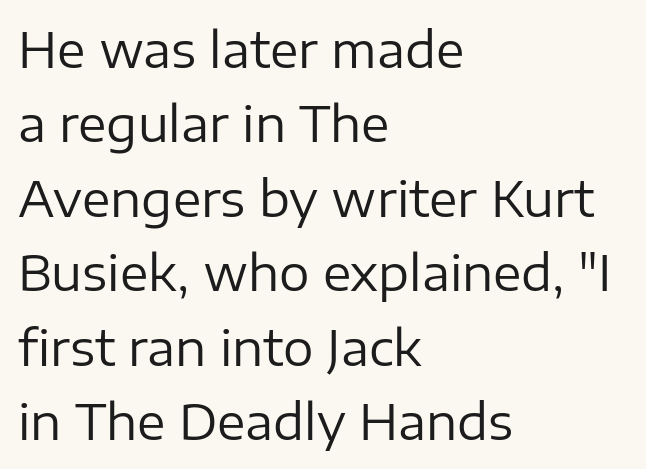
What kind of face is this? One without serifs — a sans. How would I describe the line gaps? Plain and ordinary. Tracking here is standard; glyphs follow each other at the usual distance. No extra ink here — the face is not bold. Nope, not italic — everything's standing straight. These lines are rendered in a variable-pitch font.
